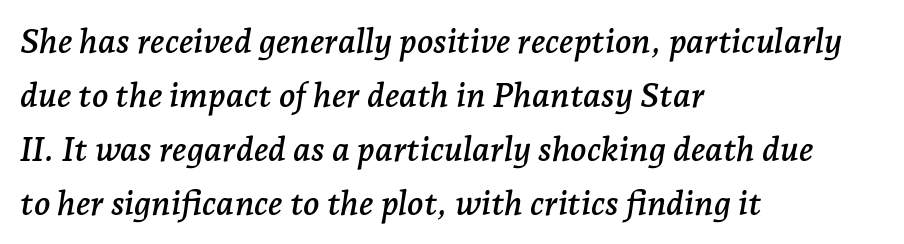
The gaps between neighbouring characters are ordinary and unremarkable. Teacher's note: observe the even left margin — that is flush-left alignment. This is serif lettering, the kind often seen in printed books. Looks like regular typesetting: each glyph gets only the width it needs. You can tell it's italic because the verticals aren't actually vertical.
